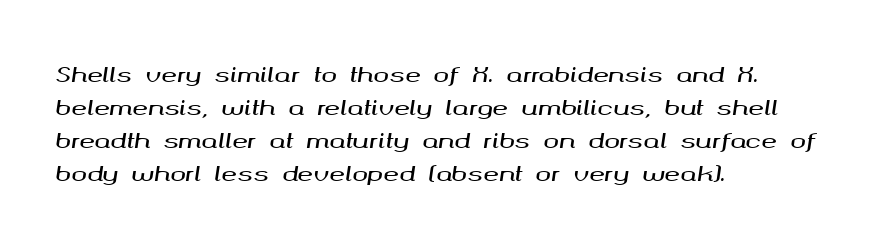
Q: Is the text italic (slanted)? A: Yes, it leans right by about 8 degrees.
Q: Is the text underlined? A: No.
Q: How is the paragraph aligned? A: Left-aligned.
Q: Is the spacing between letters normal or unusually wide? A: Normal.
Q: Is the spacing between lines tight, normal or loose? A: Normal.
